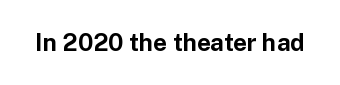
Q: Is the text bold? A: Yes.
Q: Is the text italic (slanted)? A: No, it is upright.
Q: Is the text underlined? A: No.
Q: Is the spacing between letters normal or unusually wide? A: Normal.
